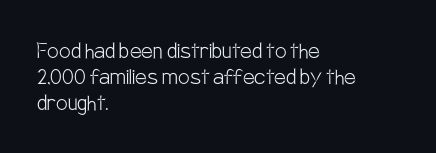
{"italic": "no", "bold": "no", "underline": "no", "align": "left", "line_spacing": "tight", "line_spacing_ratio": 1.0, "letter_spacing": "normal", "letter_spacing_em": 0.0, "glyph_px": 26}
